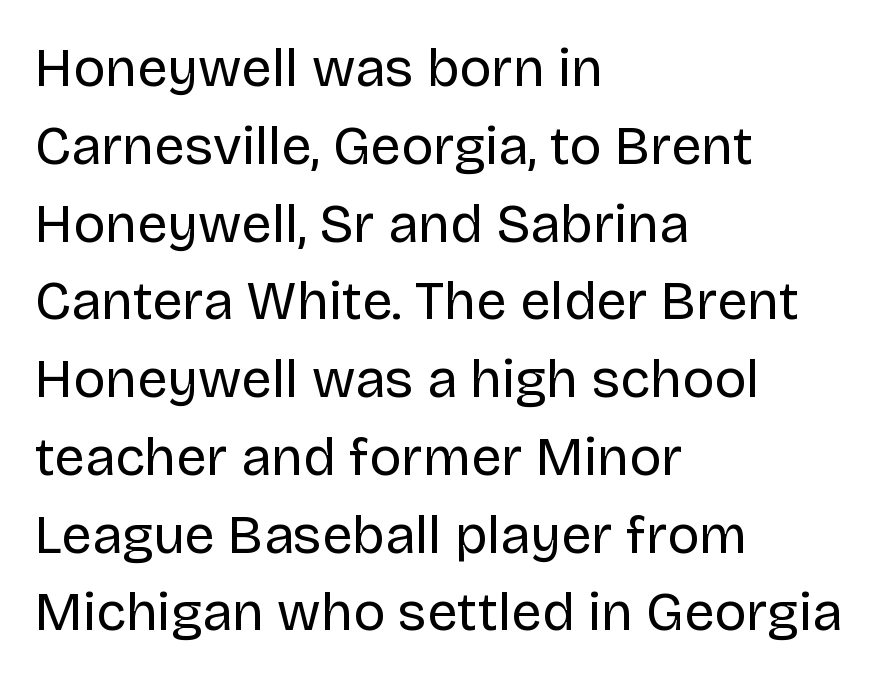
Q: Is the text bold? A: No.
Q: Is the text italic (slanted)? A: No, it is upright.
Q: Is the typeface a serif or a sans-serif typeface? A: Sans-serif.
Q: Is the text underlined? A: No.
Q: How is the paragraph aligned? A: Left-aligned.
Q: Is the spacing between letters normal or unusually wide? A: Normal.
Q: Is the spacing between lines tight, normal or loose? A: Normal.
Q: Width (condensed, normal, or wide)? A: Normal.
Q: Stroke contrast? A: Low.
Q: x-height? A: Large.
Q: Monospaced? A: No.
